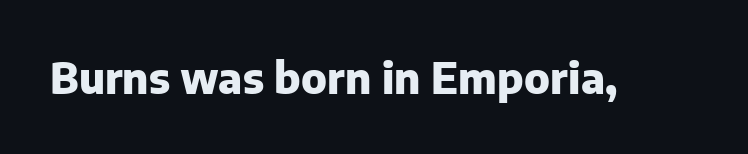
The image shows 42 px heavy sans-serif type, upright; set normal letter spacing, not underlined; low stroke contrast and a medium x-height.
